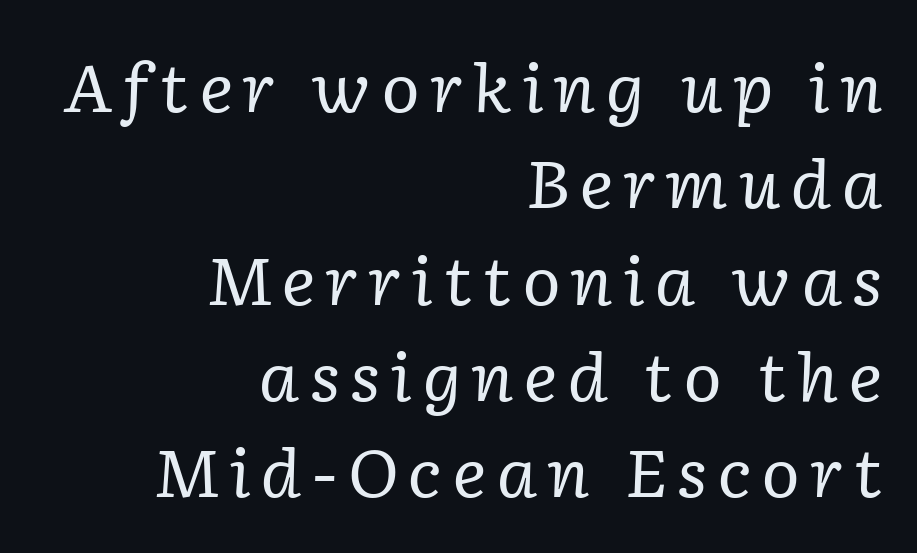
Q: Is the text bold? A: No.
Q: Is the text italic (slanted)? A: Yes, it leans right by about 2 degrees.
Q: Is the typeface a serif or a sans-serif typeface? A: Serif.
Q: Is the text underlined? A: No.
Q: How is the paragraph aligned? A: Right-aligned.
Q: Is the spacing between lines tight, normal or loose? A: Normal.
Q: Width (condensed, normal, or wide)? A: Normal.
Q: Stroke contrast? A: Low.
Q: x-height? A: Medium.
Q: Monospaced? A: No.
